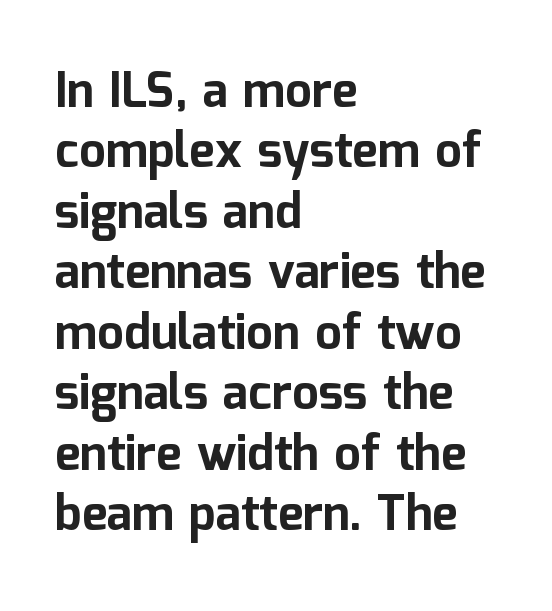
The image shows 48 px bold sans-serif type, upright; set left-aligned, normal line spacing (1.26x), normal letter spacing, not underlined; low stroke contrast and a medium x-height.
